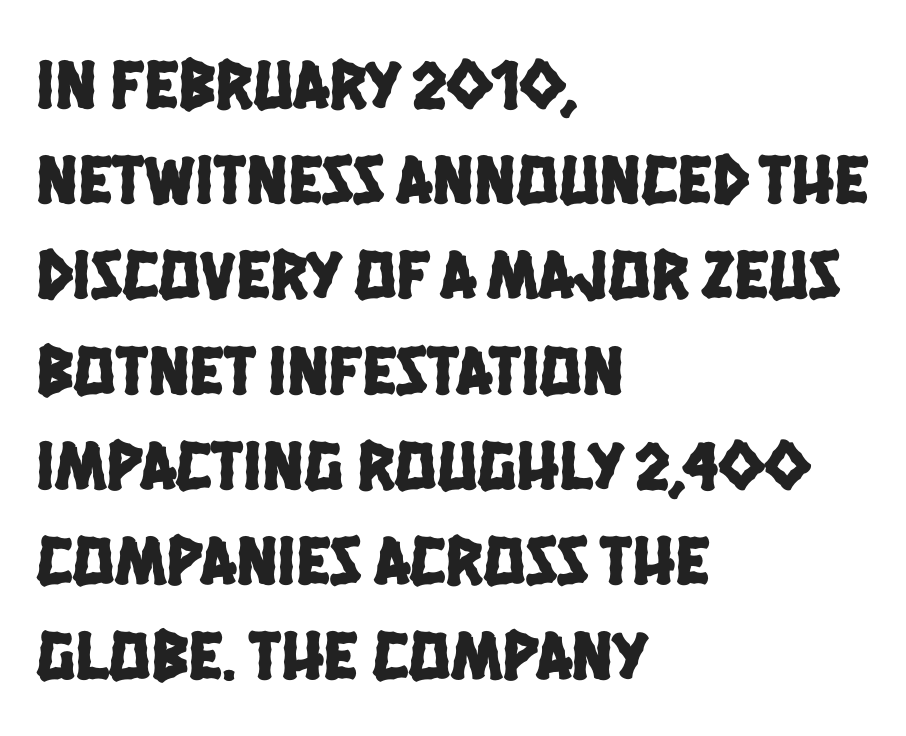
{"serif": "no", "width": "condensed", "stroke_contrast": "low", "x_height": "large", "monospaced": "no", "underline": "no", "align": "left", "line_spacing": "normal", "line_spacing_ratio": 1.36, "letter_spacing": "normal", "letter_spacing_em": 0.0, "glyph_px": 70}
